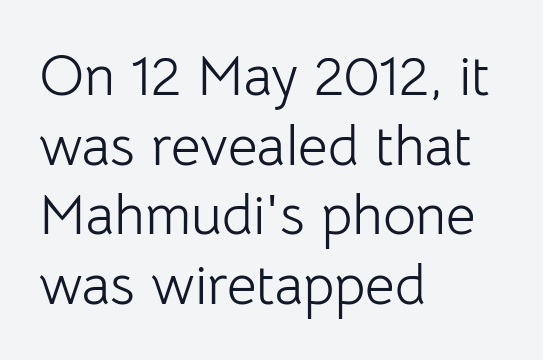
{"serif": "no", "italic": "no", "bold": "no", "weight": "light", "width": "normal", "stroke_contrast": "low", "x_height": "medium", "monospaced": "no", "underline": "no", "align": "left", "line_spacing_ratio": 1.22, "letter_spacing": "normal", "letter_spacing_em": 0.0, "glyph_px": 57}
